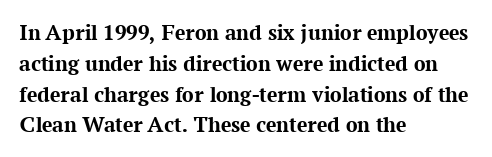
{"italic": "no", "bold": "yes", "underline": "no", "align": "left", "line_spacing": "normal", "line_spacing_ratio": 1.34, "letter_spacing": "normal", "letter_spacing_em": 0.0, "glyph_px": 23}
